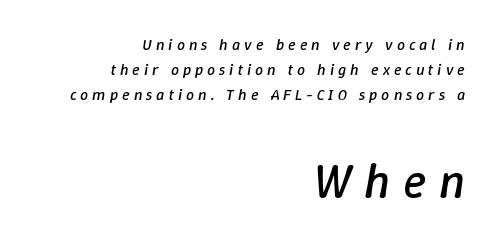
Q: Is the text bold? A: No.
Q: Is the text italic (slanted)? A: Yes, it leans right by about 9 degrees.
Q: Is the text underlined? A: No.
Q: How is the paragraph aligned? A: Right-aligned.
Q: Is the spacing between letters normal or unusually wide? A: Unusually wide.
Q: Is the spacing between lines tight, normal or loose? A: Normal.
Q: Which block of text is set in a larger size, the first (top) or the second (bottom)? A: The second (bottom) one.
Q: Width (condensed, normal, or wide)? A: Normal.
Q: Stroke contrast? A: Low.
Q: x-height? A: Medium.
Q: Monospaced? A: No.
